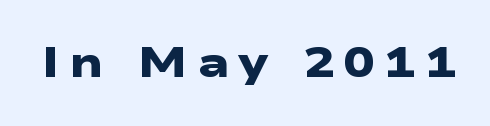
The image shows 42 px heavy, wide sans-serif type; set unusually wide letter spacing (+0.22 em), not underlined; low stroke contrast and a medium x-height.
